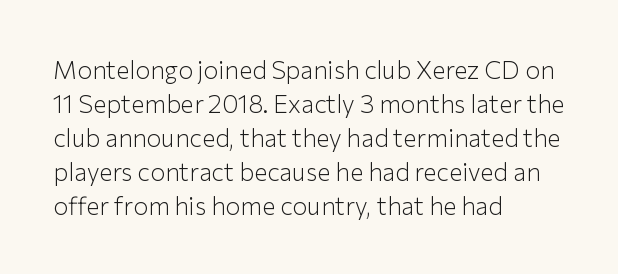
Q: Is the text bold? A: No.
Q: Is the text italic (slanted)? A: No, it is upright.
Q: Is the text underlined? A: No.
Q: How is the paragraph aligned? A: Left-aligned.
Q: Is the spacing between letters normal or unusually wide? A: Normal.
Q: Is the spacing between lines tight, normal or loose? A: Normal.
